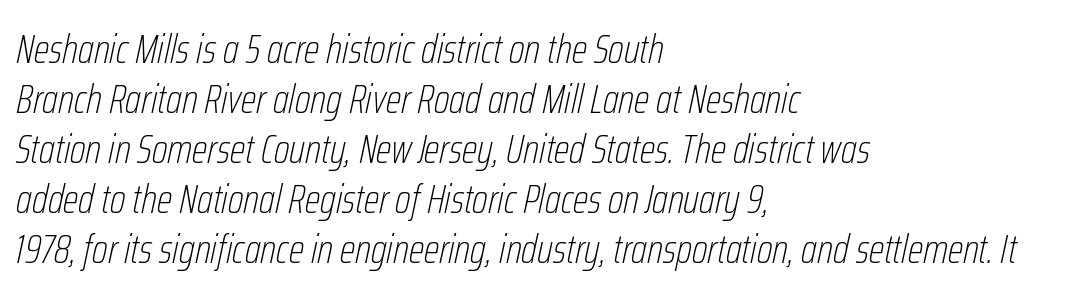
Each letter keeps its own natural width here, so spacing adapts to shape. Unbolded letterforms with no extra heft. Is the type slanted? Yes — the strokes lean at a clear angle. The rendering keeps characters at their native spacing. The baseline area is clear.
